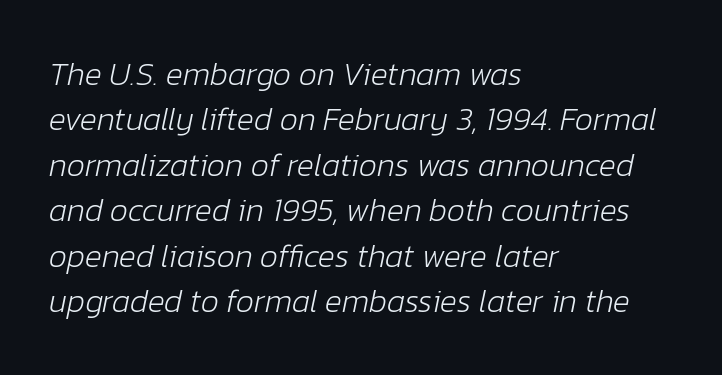
Words float on clear page, feet unadorned. The axis of the letterforms is tilted away from vertical. The letters sit at their default tracking, neither squeezed nor spread. The paragraph shown leans on its left margin. Students, observe: this is what conventionally led text looks like.
